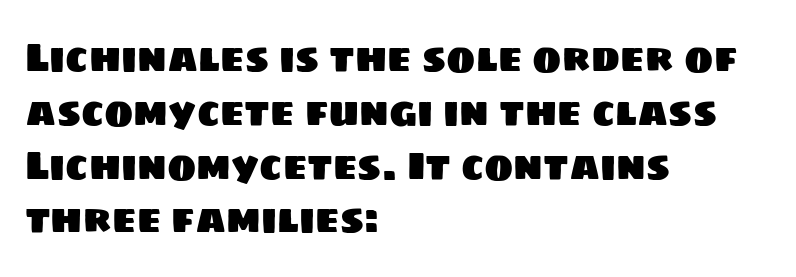
Q: Is the typeface a serif or a sans-serif typeface? A: Sans-serif.
Q: Is the text underlined? A: No.
Q: How is the paragraph aligned? A: Left-aligned.
Q: Is the spacing between letters normal or unusually wide? A: Normal.
Q: Is the spacing between lines tight, normal or loose? A: Normal.
Q: Width (condensed, normal, or wide)? A: Normal.
Q: Stroke contrast? A: Low.
Q: x-height? A: Large.
Q: Monospaced? A: No.
